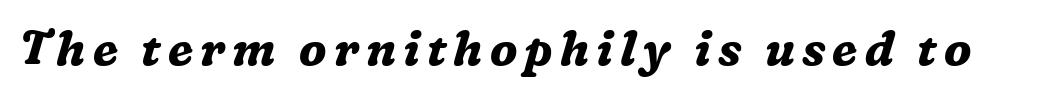
{"serif": "yes", "italic": "yes", "lean": "right", "slant_degrees": 16, "bold": "yes", "weight": "bold", "width": "normal", "stroke_contrast": "medium", "x_height": "medium", "monospaced": "no", "underline": "no", "glyph_px": 47}
